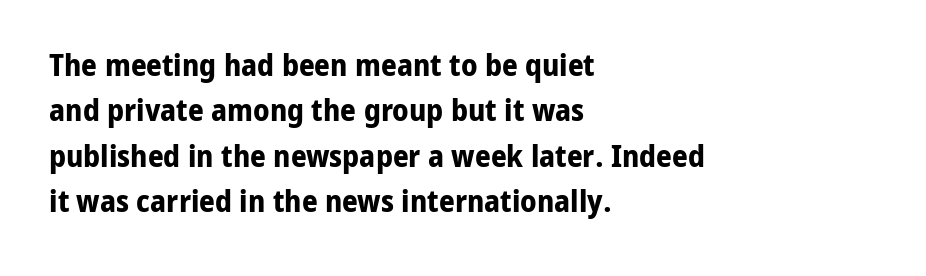
This block has exactly the height ordinary leading produces. In terms of letterspacing, this is plain default setting. You can tell from the bare stems that sans-serif type was used. Quick note: not italic, upright. Each row of text sits above clean, open space. You could not count columns in this text — the font is proportionally spaced.
